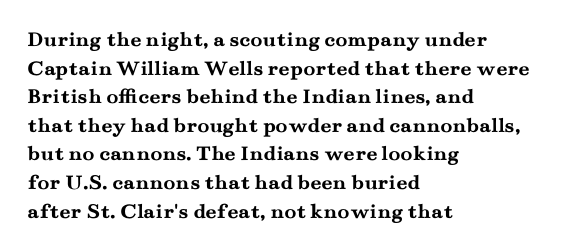
Teacher's note: observe the even left margin — that is flush-left alignment. You can tell it's not italic because the verticals are truly vertical. Words float on clear page, feet unadorned. The letterforms sit shoulder to shoulder at normal distance.
